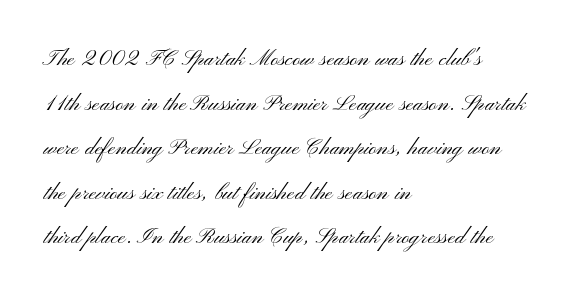
{"serif": "no", "bold": "no", "weight": "light", "width": "wide", "stroke_contrast": "medium", "x_height": "small", "monospaced": "no", "underline": "no", "align": "left", "line_spacing": "normal", "line_spacing_ratio": 1.59, "letter_spacing": "normal", "letter_spacing_em": 0.0, "glyph_px": 28}
